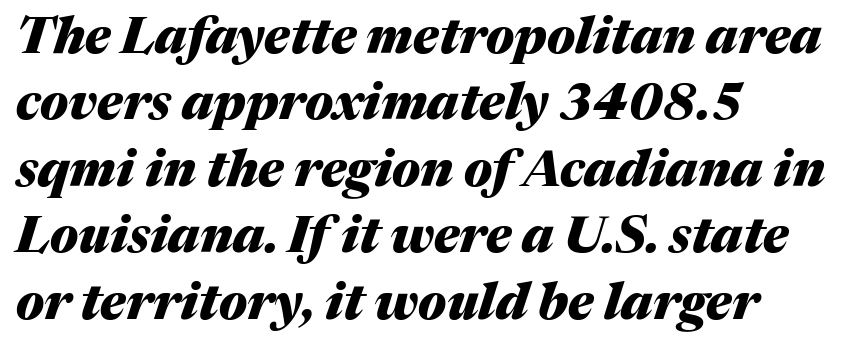
Q: Is the text bold? A: Yes.
Q: Is the text italic (slanted)? A: Yes, it leans right by about 17 degrees.
Q: Is the text underlined? A: No.
Q: How is the paragraph aligned? A: Left-aligned.
Q: Is the spacing between letters normal or unusually wide? A: Normal.
Q: Is the spacing between lines tight, normal or loose? A: Normal.
Q: Width (condensed, normal, or wide)? A: Normal.
Q: Stroke contrast? A: Medium.
Q: x-height? A: Medium.
Q: Monospaced? A: No.
